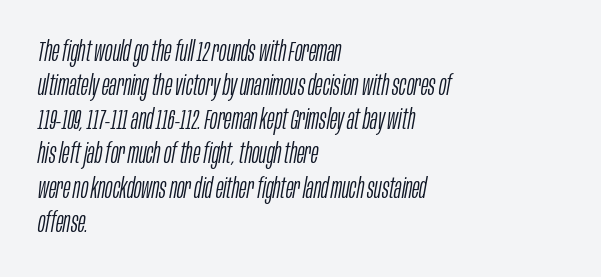
These lines are rendered in a variable-pitch font. The ragged edge is on the right, which tells us the setting is flush left. Each row of text sits above clean, open space. Weight: regular or lighter. The text carries the slant typical of an italic or oblique font.
